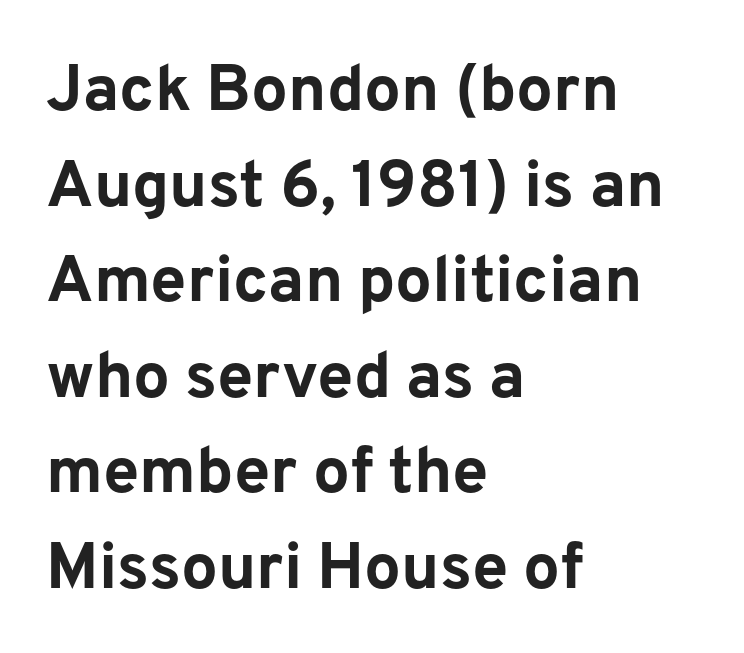
Q: Is the text bold? A: Yes.
Q: Is the text italic (slanted)? A: No, it is upright.
Q: Is the typeface a serif or a sans-serif typeface? A: Sans-serif.
Q: Is the text underlined? A: No.
Q: How is the paragraph aligned? A: Left-aligned.
Q: Is the spacing between letters normal or unusually wide? A: Normal.
Q: Is the spacing between lines tight, normal or loose? A: Normal.
Q: Width (condensed, normal, or wide)? A: Normal.
Q: Stroke contrast? A: Low.
Q: x-height? A: Medium.
Q: Monospaced? A: No.
